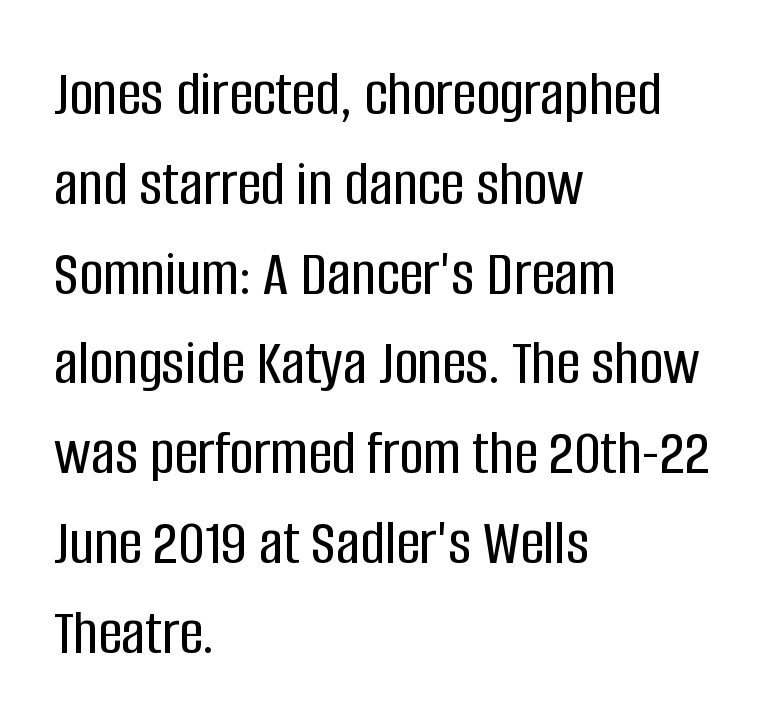
Q: Is the text italic (slanted)? A: No, it is upright.
Q: Is the typeface a serif or a sans-serif typeface? A: Sans-serif.
Q: Is the text underlined? A: No.
Q: How is the paragraph aligned? A: Left-aligned.
Q: Is the spacing between letters normal or unusually wide? A: Normal.
Q: Is the spacing between lines tight, normal or loose? A: Normal.
Q: Width (condensed, normal, or wide)? A: Condensed.
Q: Stroke contrast? A: Low.
Q: x-height? A: Large.
Q: Monospaced? A: No.
